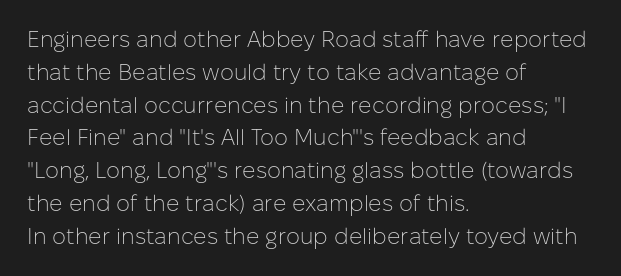
{"italic": "no", "bold": "no", "underline": "no", "align": "left", "line_spacing": "normal", "line_spacing_ratio": 1.49, "letter_spacing": "normal", "letter_spacing_em": 0.0, "glyph_px": 22}
